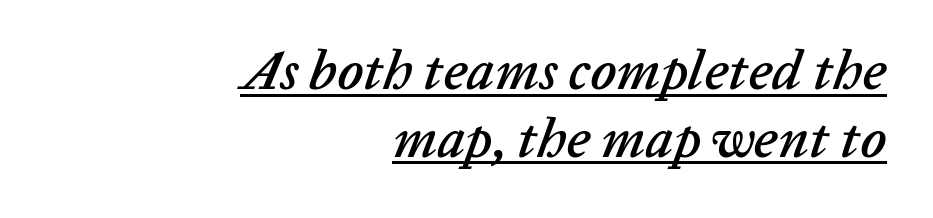
This sample has the flowing, uneven cadence of proportional lettering. This rendering leaves character spacing at its baseline value. The text block is weighted toward the right margin, trailing off unevenly leftward. Emphasis is given by a line drawn under the lettering. Slanted lettering throughout.
